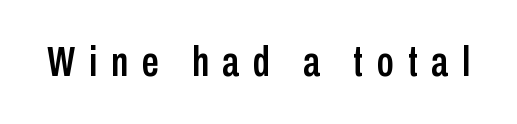
{"serif": "no", "italic": "no", "width": "condensed", "stroke_contrast": "low", "x_height": "medium", "monospaced": "no", "underline": "no", "letter_spacing": "wide", "letter_spacing_em": 0.33, "glyph_px": 42}
